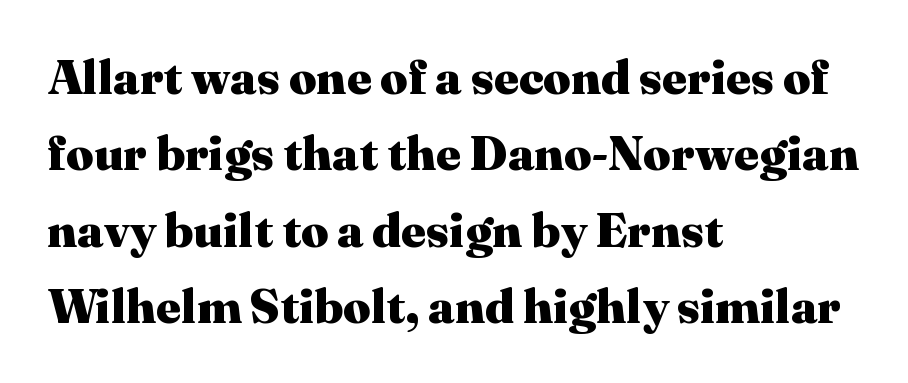
The image shows 48 px heavy serif type, upright; set left-aligned, normal line spacing (1.59x), normal letter spacing, not underlined; medium stroke contrast and a medium x-height.
